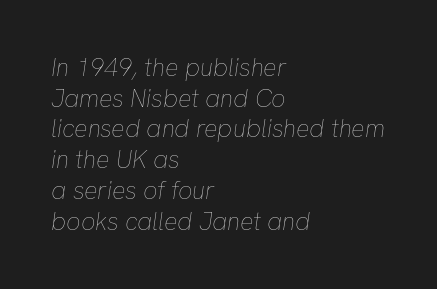
The whole block is typeset with a tilt. A clean baseline with only descenders dipping below it. The strokes carry an ordinary text weight at most. The rag falls on the right side of this text block.
